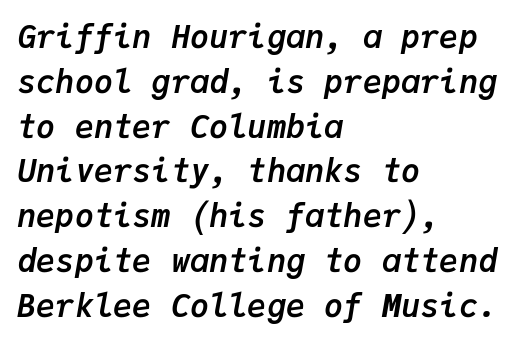
Words float on clear page, feet unadorned. Here the glyphs are tracked normally, forming tight word shapes. Every character sits at an angle, as italics do. Notice how descenders clear the ascenders below comfortably — that's standard leading.
